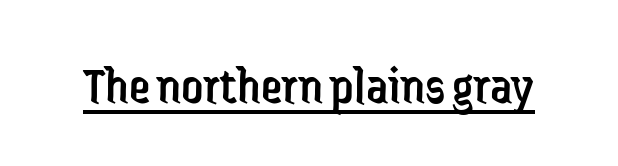
The image shows 54 px regular-weight, condensed sans-serif type, upright; set normal letter spacing, underlined; low stroke contrast and a medium x-height.
